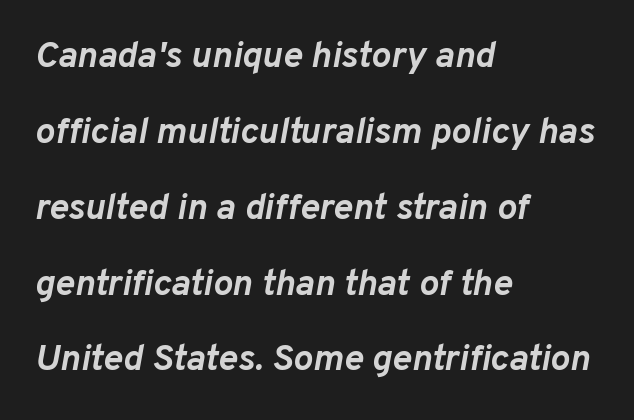
Q: Is the text bold? A: Yes.
Q: Is the text italic (slanted)? A: Yes, it leans right by about 10 degrees.
Q: Is the text underlined? A: No.
Q: How is the paragraph aligned? A: Left-aligned.
Q: Is the spacing between letters normal or unusually wide? A: Normal.
Q: Is the spacing between lines tight, normal or loose? A: Loose.
Q: Width (condensed, normal, or wide)? A: Normal.
Q: Stroke contrast? A: Low.
Q: x-height? A: Medium.
Q: Monospaced? A: No.
